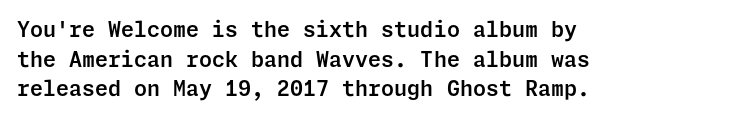
Q: Is the text italic (slanted)? A: No, it is upright.
Q: Is the text underlined? A: No.
Q: How is the paragraph aligned? A: Left-aligned.
Q: Is the spacing between letters normal or unusually wide? A: Normal.
Q: Is the spacing between lines tight, normal or loose? A: Normal.
